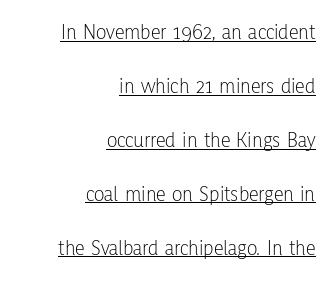
{"italic": "no", "bold": "no", "underline": "yes", "align": "right", "line_spacing": "loose", "line_spacing_ratio": 2.45, "letter_spacing": "normal", "letter_spacing_em": 0.0, "glyph_px": 22}
